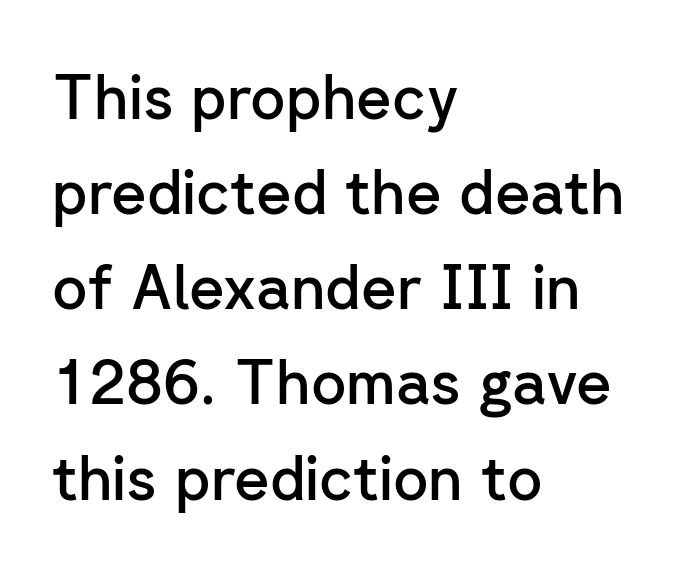
{"serif": "no", "italic": "no", "bold": "semi", "weight": "semibold", "width": "normal", "stroke_contrast": "low", "x_height": "medium", "monospaced": "no", "underline": "no", "align": "left", "line_spacing": "normal", "line_spacing_ratio": 1.56, "letter_spacing": "normal", "letter_spacing_em": 0.0, "glyph_px": 61}
